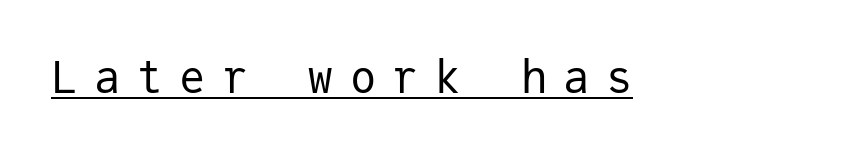
{"serif": "no", "italic": "no", "bold": "no", "weight": "regular", "width": "normal", "stroke_contrast": "low", "x_height": "medium", "monospaced": "yes", "underline": "yes", "letter_spacing": "wide", "letter_spacing_em": 0.37, "glyph_px": 44}
